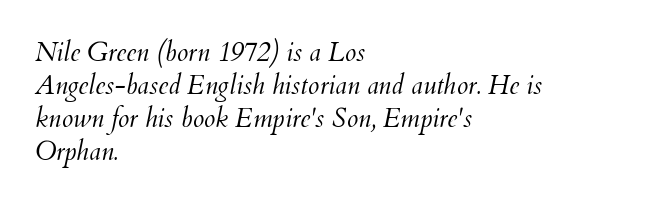
Q: Is the text bold? A: No.
Q: Is the text italic (slanted)? A: Yes, it leans right by about 12 degrees.
Q: Is the text underlined? A: No.
Q: How is the paragraph aligned? A: Left-aligned.
Q: Is the spacing between letters normal or unusually wide? A: Normal.
Q: Is the spacing between lines tight, normal or loose? A: Normal.
